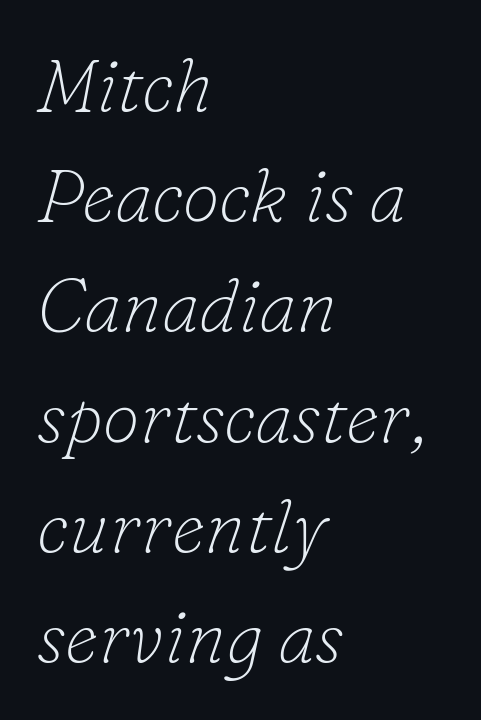
The image shows 75 px thin serif type, italic (leaning right); set left-aligned, normal line spacing (1.47x), normal letter spacing, not underlined; low stroke contrast and a small x-height.
